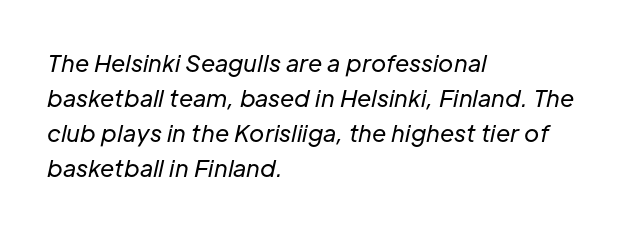
The image shows 23 px text type, italic (leaning right); set left-aligned, normal line spacing (1.52x), normal letter spacing, not underlined.
